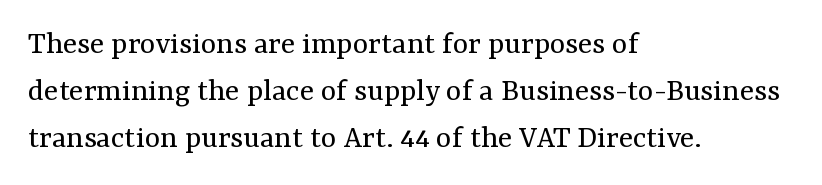
Q: Is the text bold? A: No.
Q: Is the text italic (slanted)? A: No, it is upright.
Q: Is the typeface a serif or a sans-serif typeface? A: Serif.
Q: Is the text underlined? A: No.
Q: How is the paragraph aligned? A: Left-aligned.
Q: Is the spacing between letters normal or unusually wide? A: Normal.
Q: Is the spacing between lines tight, normal or loose? A: Normal.
Q: Width (condensed, normal, or wide)? A: Normal.
Q: Stroke contrast? A: Medium.
Q: x-height? A: Medium.
Q: Monospaced? A: No.
